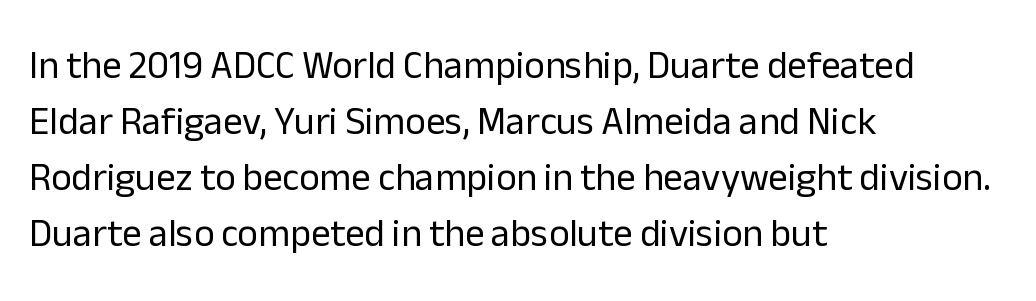
Q: Is the text bold? A: No.
Q: Is the text italic (slanted)? A: No, it is upright.
Q: Is the typeface a serif or a sans-serif typeface? A: Sans-serif.
Q: Is the text underlined? A: No.
Q: How is the paragraph aligned? A: Left-aligned.
Q: Is the spacing between letters normal or unusually wide? A: Normal.
Q: Is the spacing between lines tight, normal or loose? A: Normal.
Q: Width (condensed, normal, or wide)? A: Normal.
Q: Stroke contrast? A: Low.
Q: x-height? A: Medium.
Q: Monospaced? A: No.
